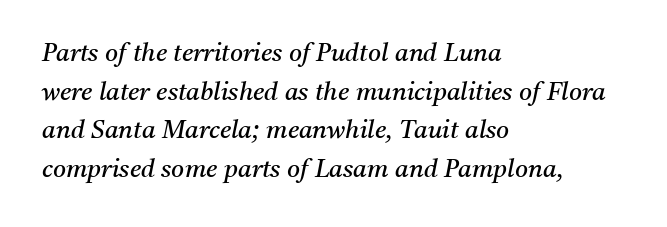
The image shows 25 px text type, italic (leaning right); set left-aligned, normal line spacing (1.55x), normal letter spacing, not underlined.
